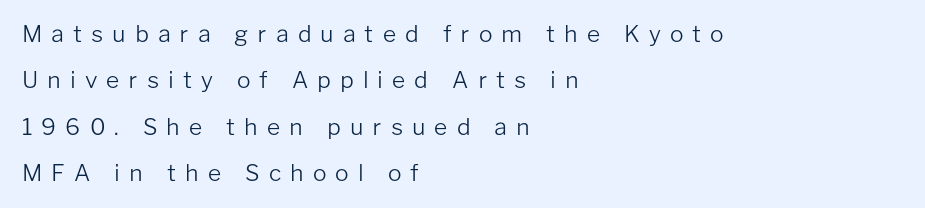
Q: Is the text bold? A: No.
Q: Is the text italic (slanted)? A: No, it is upright.
Q: Is the text underlined? A: No.
Q: How is the paragraph aligned? A: Left-aligned.
Q: Is the spacing between letters normal or unusually wide? A: Unusually wide.
Q: Is the spacing between lines tight, normal or loose? A: Loose.
